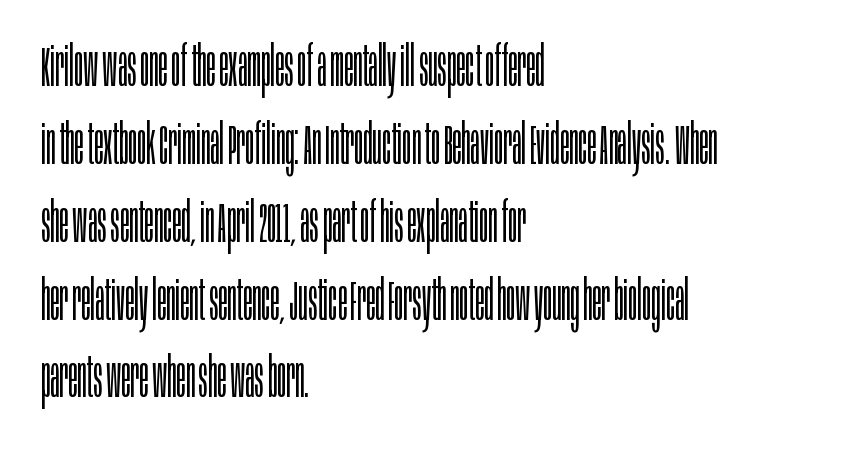
The image shows 56 px light, condensed sans-serif type, upright; set left-aligned, normal line spacing (1.39x), normal letter spacing, not underlined; low stroke contrast and a large x-height.
